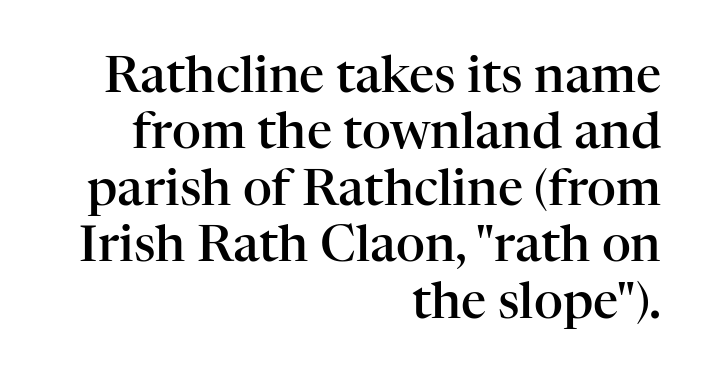
Q: Is the text bold? A: Semi-bold.
Q: Is the text italic (slanted)? A: No, it is upright.
Q: Is the typeface a serif or a sans-serif typeface? A: Serif.
Q: Is the text underlined? A: No.
Q: How is the paragraph aligned? A: Right-aligned.
Q: Is the spacing between letters normal or unusually wide? A: Normal.
Q: Is the spacing between lines tight, normal or loose? A: Tight.
Q: Width (condensed, normal, or wide)? A: Normal.
Q: Stroke contrast? A: High.
Q: x-height? A: Medium.
Q: Monospaced? A: No.
